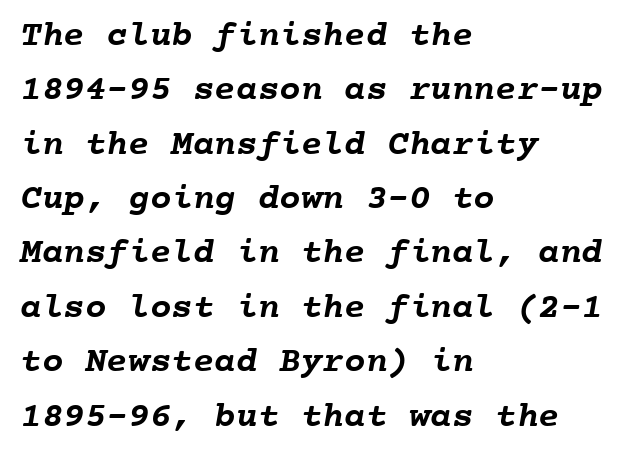
{"bold": "yes", "weight": "semibold", "width": "normal", "stroke_contrast": "low", "x_height": "medium", "monospaced": "yes", "underline": "no", "align": "left", "line_spacing": "normal", "line_spacing_ratio": 1.51, "letter_spacing": "normal", "letter_spacing_em": 0.0, "glyph_px": 36}
